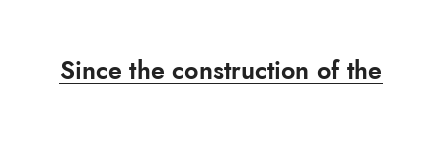
Q: Is the text italic (slanted)? A: No, it is upright.
Q: Is the text underlined? A: Yes.
Q: Is the spacing between letters normal or unusually wide? A: Normal.
